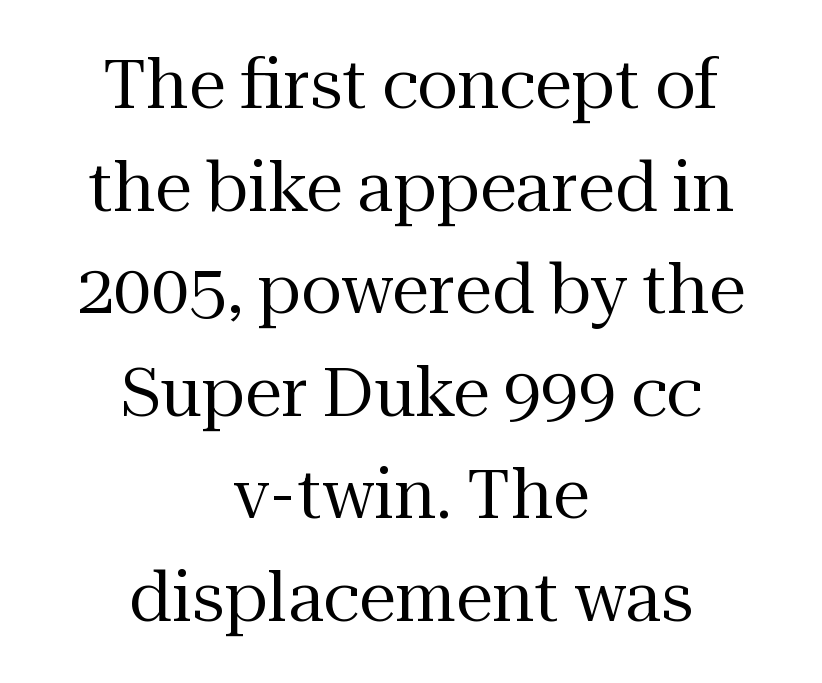
Q: Is the text bold? A: No.
Q: Is the text italic (slanted)? A: No, it is upright.
Q: Is the typeface a serif or a sans-serif typeface? A: Serif.
Q: Is the text underlined? A: No.
Q: How is the paragraph aligned? A: Centered.
Q: Is the spacing between letters normal or unusually wide? A: Normal.
Q: Is the spacing between lines tight, normal or loose? A: Normal.
Q: Width (condensed, normal, or wide)? A: Normal.
Q: Stroke contrast? A: Medium.
Q: x-height? A: Medium.
Q: Monospaced? A: No.
